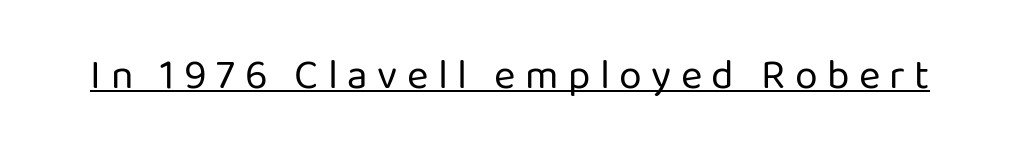
Q: Is the text bold? A: No.
Q: Is the text italic (slanted)? A: No, it is upright.
Q: Is the typeface a serif or a sans-serif typeface? A: Sans-serif.
Q: Is the text underlined? A: Yes.
Q: Is the spacing between letters normal or unusually wide? A: Unusually wide.
Q: Width (condensed, normal, or wide)? A: Normal.
Q: Stroke contrast? A: Low.
Q: x-height? A: Medium.
Q: Monospaced? A: No.
